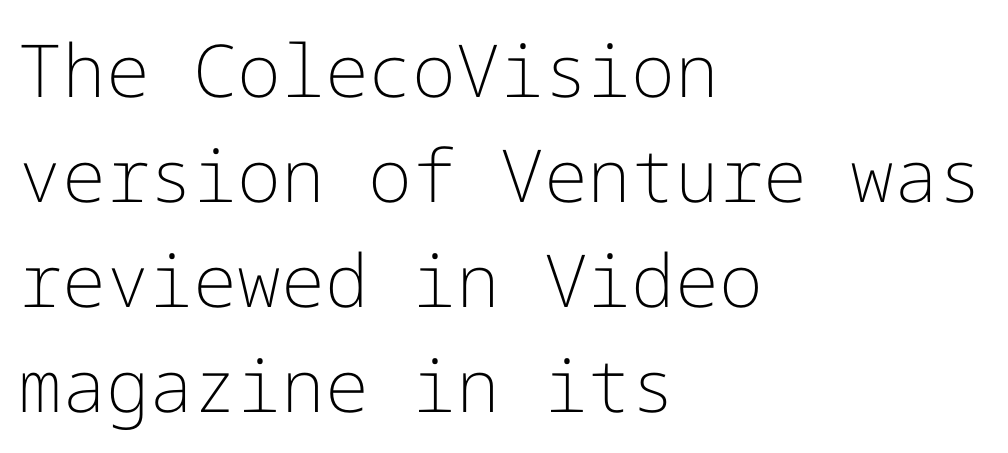
Summary of weight: not heavy and not bold. If you measured baseline to baseline, you'd find a middling distance. The letters stand upright; this is a roman face. The rag falls on the right side of this text block. The type is set solid horizontally, with unmodified tracking.
